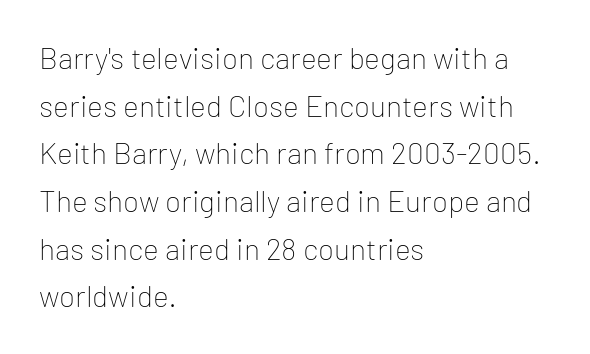
The image shows 30 px thin sans-serif type, upright; set left-aligned, normal line spacing (1.59x), normal letter spacing, not underlined; low stroke contrast and a medium x-height.
